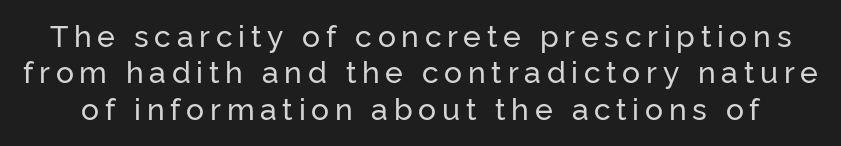
The image shows 30 px sans-serif type, upright; set line spacing 1.21x, not underlined; low stroke contrast and a medium x-height.
